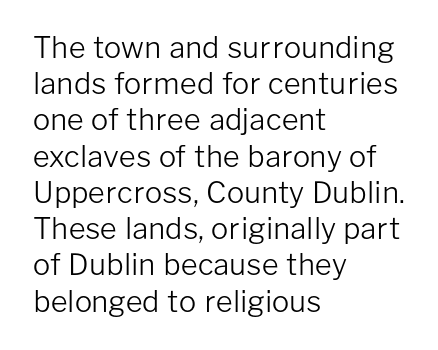
Q: Is the text bold? A: No.
Q: Is the text italic (slanted)? A: No, it is upright.
Q: Is the typeface a serif or a sans-serif typeface? A: Sans-serif.
Q: Is the text underlined? A: No.
Q: How is the paragraph aligned? A: Left-aligned.
Q: Is the spacing between letters normal or unusually wide? A: Normal.
Q: Is the spacing between lines tight, normal or loose? A: Normal.
Q: Width (condensed, normal, or wide)? A: Normal.
Q: Stroke contrast? A: Low.
Q: x-height? A: Medium.
Q: Monospaced? A: No.
